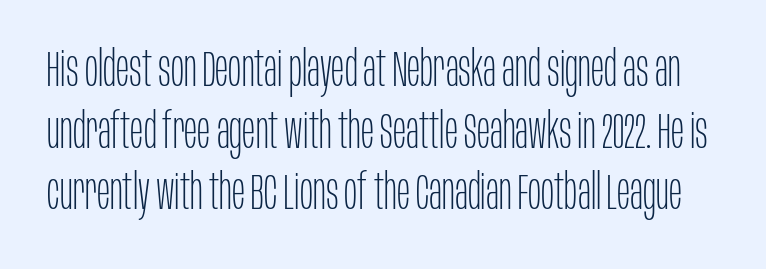
Q: Is the text bold? A: No.
Q: Is the text italic (slanted)? A: No, it is upright.
Q: Is the typeface a serif or a sans-serif typeface? A: Sans-serif.
Q: Is the text underlined? A: No.
Q: Is the spacing between letters normal or unusually wide? A: Normal.
Q: Is the spacing between lines tight, normal or loose? A: Normal.
Q: Width (condensed, normal, or wide)? A: Condensed.
Q: Stroke contrast? A: Low.
Q: x-height? A: Large.
Q: Monospaced? A: No.
